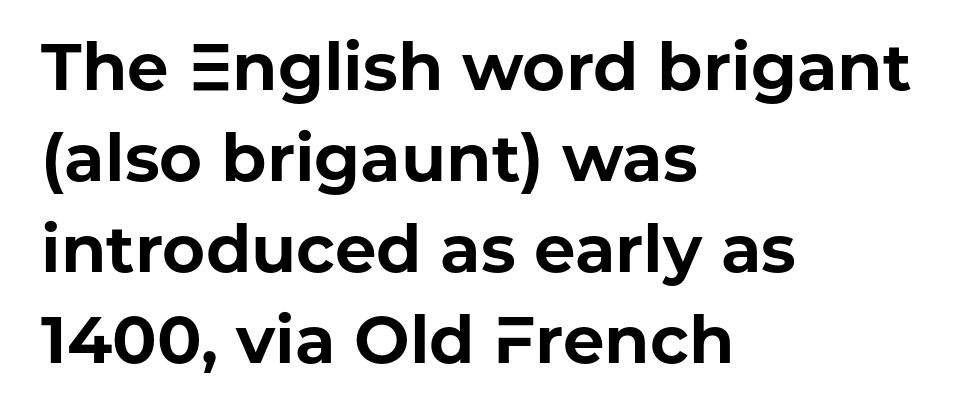
Clear beneath every line of the passage. Does the type have serifs? No, each stem ends abruptly. Does the leading feel generous? No, just average. The face used here is proportionally spaced, like ordinary book or web type. Ascenders rise straight up at ninety degrees. The setting favours the left margin, as ordinary paragraphs usually do.
